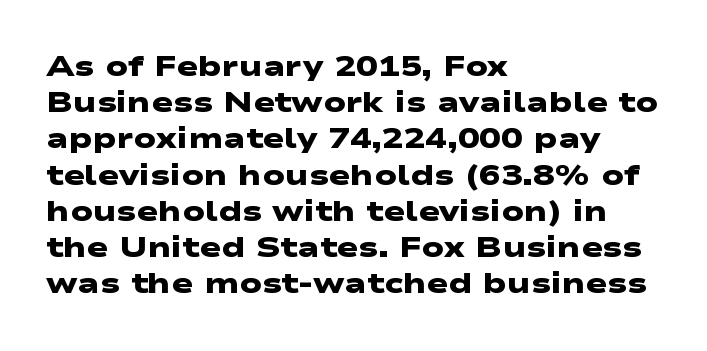
{"serif": "no", "bold": "yes", "weight": "heavy", "width": "wide", "stroke_contrast": "low", "x_height": "medium", "monospaced": "no", "underline": "no", "align": "left", "line_spacing": "normal", "line_spacing_ratio": 1.25, "letter_spacing": "normal", "letter_spacing_em": 0.0, "glyph_px": 29}
